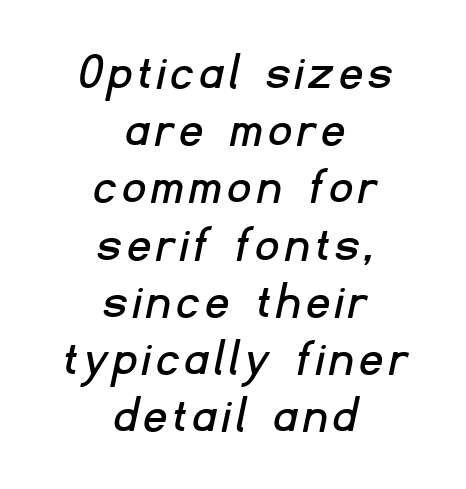
Font category for this specimen: sans-serif. Glance below the letters and you will spot only blank space. Typeset on center — no edge is straight. Is there much room between lines? No — they nearly touch. Here the designer chose a conventional face with non-uniform glyph widths.
